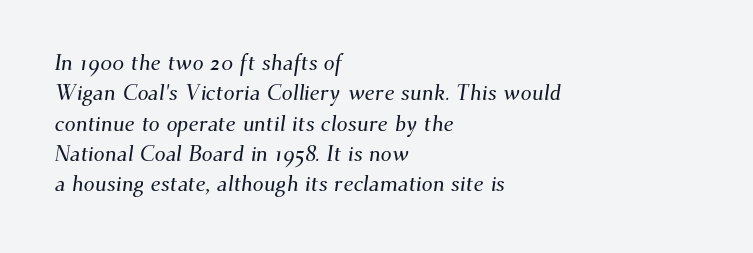
{"underline": "no", "align": "left", "line_spacing": "normal", "line_spacing_ratio": 1.38, "letter_spacing": "normal", "letter_spacing_em": 0.0, "glyph_px": 22}
